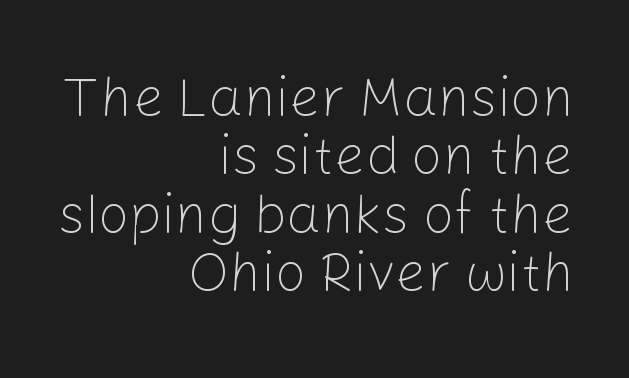
The image shows 55 px light sans-serif type, upright; set right-aligned, tight line spacing (1.06x), normal letter spacing, not underlined; low stroke contrast and a medium x-height.
